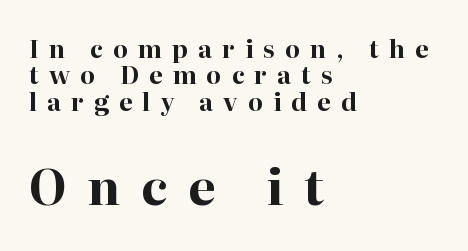
The compositor pushed each line to the left boundary. Character widths vary here, with narrow letters taking less room than wide ones. Of the two passages, the one underneath uses the larger point size. Each word looks stretched out because of the extra space between its letters.
